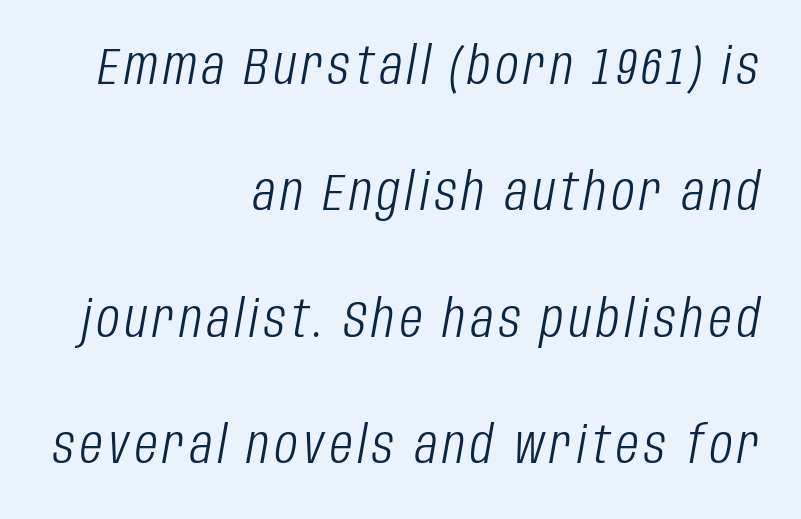
The cut favours lightness, reaching ordinary text weight at its darkest. Each letter keeps its own natural width here, so spacing adapts to shape. This is oblique type, the kind used for emphasis or titles. Leading is clearly above the norm, producing a sparse column. Lines of text with bare space underneath. The rendering anchors every line to the right-hand side.
